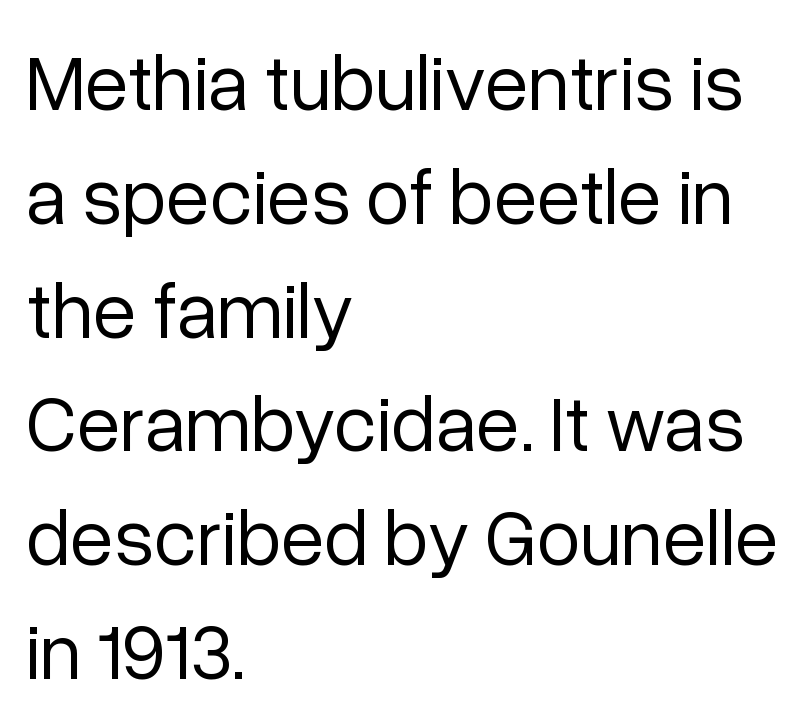
{"serif": "no", "italic": "no", "bold": "no", "weight": "regular", "width": "normal", "stroke_contrast": "low", "x_height": "medium", "monospaced": "no", "underline": "no", "align": "left", "line_spacing": "normal", "line_spacing_ratio": 1.44, "letter_spacing": "normal", "letter_spacing_em": 0.0, "glyph_px": 79}
